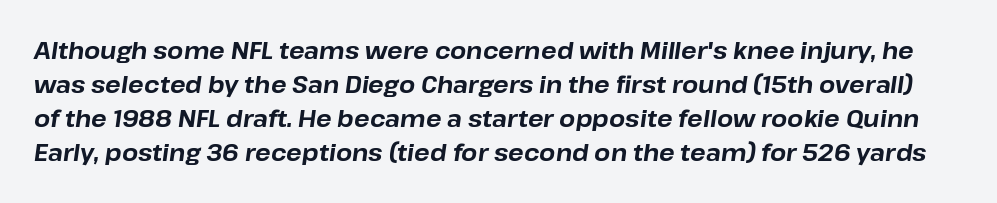
Q: Is the text bold? A: Yes.
Q: Is the text italic (slanted)? A: Yes, it leans right by about 8 degrees.
Q: Is the text underlined? A: No.
Q: Is the spacing between letters normal or unusually wide? A: Normal.
Q: Is the spacing between lines tight, normal or loose? A: Normal.
